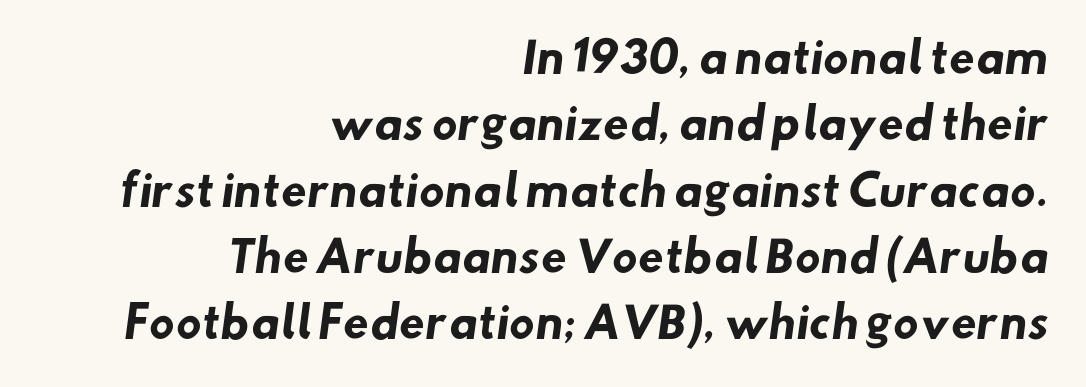
The rendering uses a bold face; every stroke is thick and dark. The passage shown is typed in a proportional face where columns would drift. Check where the strokes stop: nothing finishes them off — pure sans. Each new line begins a customary step beneath the previous one.
